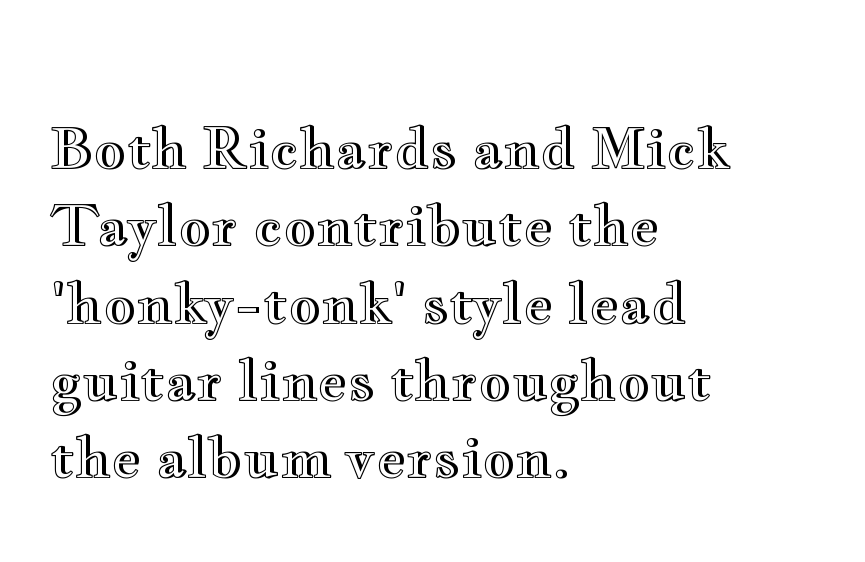
The image shows 56 px wide type, upright; set left-aligned, normal line spacing (1.38x), normal letter spacing, not underlined; a small x-height.
